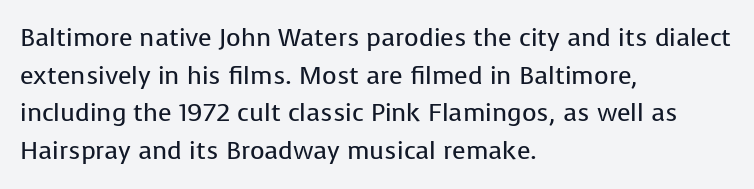
Q: Is the text bold? A: No.
Q: Is the text italic (slanted)? A: No, it is upright.
Q: Is the text underlined? A: No.
Q: How is the paragraph aligned? A: Left-aligned.
Q: Is the spacing between letters normal or unusually wide? A: Normal.
Q: Is the spacing between lines tight, normal or loose? A: Normal.
